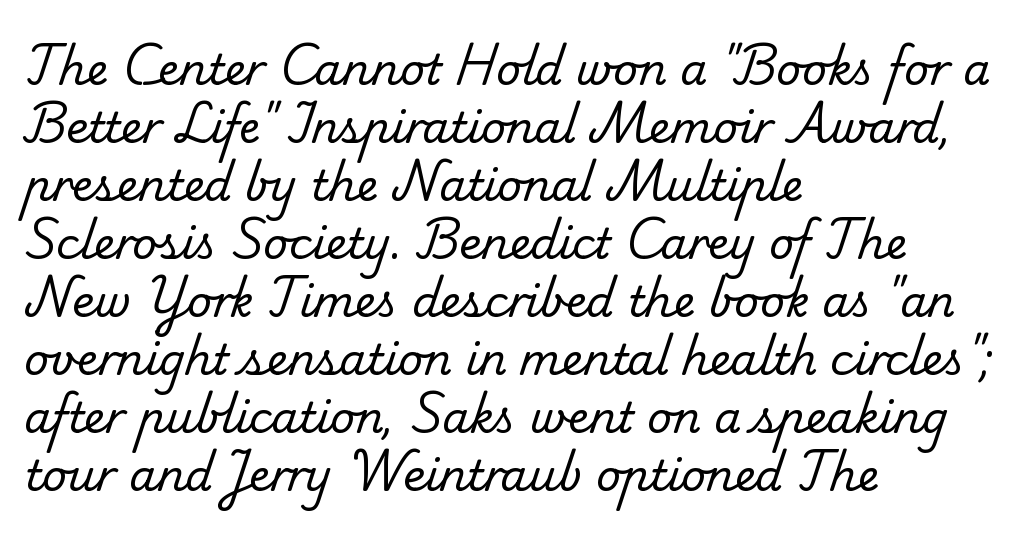
The image shows 43 px regular-weight serif type; set left-aligned, normal line spacing (1.35x), normal letter spacing, not underlined; low stroke contrast and a small x-height.
